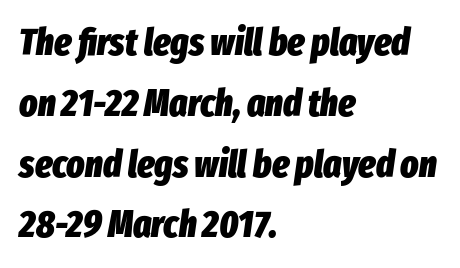
{"italic": "yes", "lean": "right", "slant_degrees": 8, "bold": "yes", "weight": "heavy", "width": "condensed", "stroke_contrast": "low", "x_height": "medium", "monospaced": "no", "underline": "no", "align": "left", "line_spacing": "normal", "line_spacing_ratio": 1.6, "letter_spacing": "normal", "letter_spacing_em": 0.0, "glyph_px": 38}
